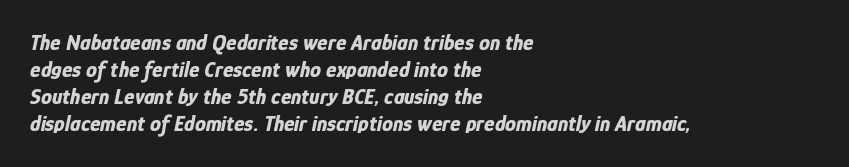
The image shows 22 px bold type, italic (leaning right); set left-aligned, line spacing 1.23x, normal letter spacing, not underlined.
